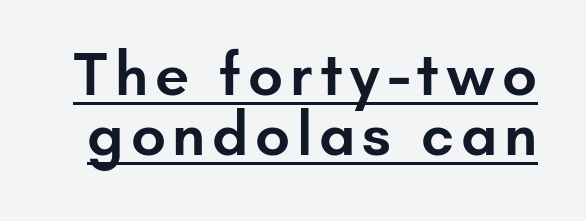
{"serif": "no", "italic": "no", "bold": "semi", "weight": "semibold", "width": "normal", "stroke_contrast": "low", "x_height": "small", "monospaced": "no", "underline": "yes", "line_spacing": "tight", "line_spacing_ratio": 0.99, "glyph_px": 61}
